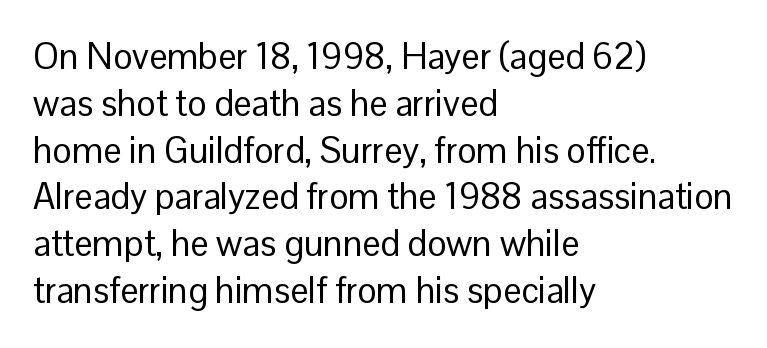
Character widths vary here, with narrow letters taking less room than wide ones. No extra ink here — the face is not bold. These lines are set flush left with a ragged right edge. Does extra space separate the letters? No, they use regular spacing. This is the regular roman posture of the typeface. Look at the bottom of the vertical strokes: they stop flat, with no serifs.
